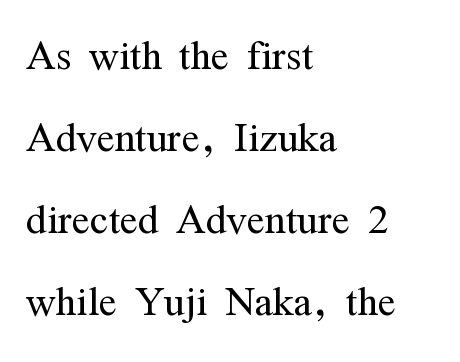
{"serif": "yes", "italic": "no", "bold": "no", "weight": "light", "width": "condensed", "stroke_contrast": "medium", "x_height": "medium", "monospaced": "no", "underline": "no", "align": "left", "line_spacing": "normal", "line_spacing_ratio": 1.52, "letter_spacing": "normal", "letter_spacing_em": 0.0, "glyph_px": 54}
